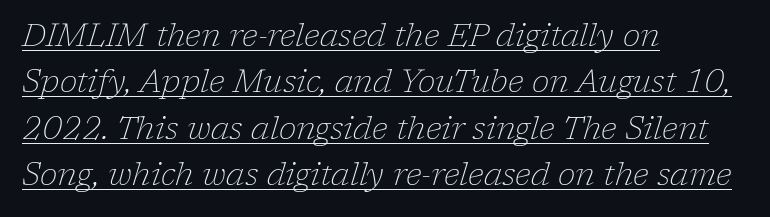
{"serif": "yes", "italic": "yes", "lean": "right", "slant_degrees": 17, "bold": "no", "weight": "thin", "width": "normal", "stroke_contrast": "low", "x_height": "medium", "monospaced": "no", "underline": "yes", "align": "left", "line_spacing": "normal", "line_spacing_ratio": 1.45, "letter_spacing": "normal", "letter_spacing_em": 0.0, "glyph_px": 32}
